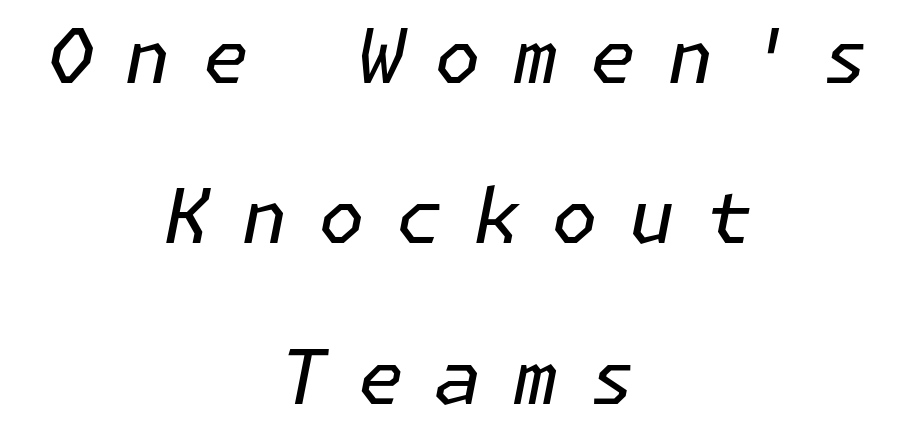
The image shows 76 px regular-weight type, italic (leaning right); set centered, loose line spacing (2.11x), unusually wide letter spacing (+0.4 em), not underlined; low stroke contrast and a medium x-height.
